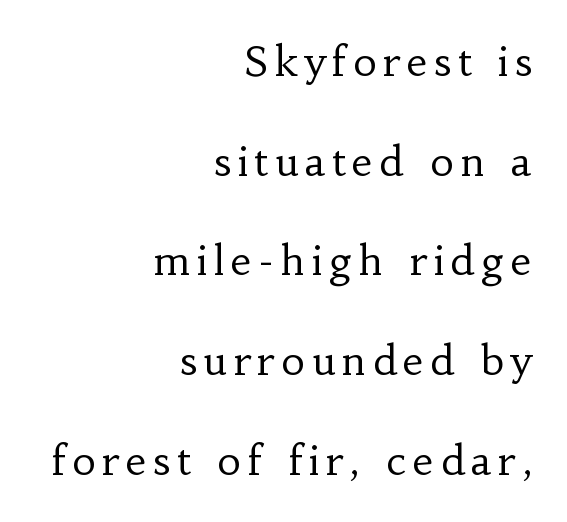
{"serif": "yes", "italic": "no", "bold": "no", "weight": "regular", "width": "normal", "stroke_contrast": "low", "x_height": "small", "monospaced": "no", "underline": "no", "align": "right", "line_spacing": "loose", "line_spacing_ratio": 2.43, "glyph_px": 41}
